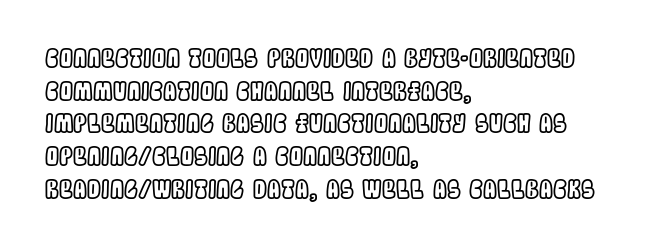
The tracking reads as untouched default to a designer's eye. Has an underline been added? It has not. Where is the straight margin? On the left. A typesetter would call this leading conventional body-copy spacing.
